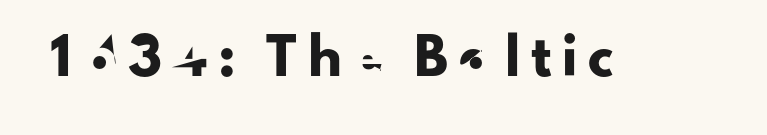
The image shows 34 px sans-serif type, upright; set unusually wide letter spacing (+0.32 em), not underlined; low stroke contrast and a small x-height.
